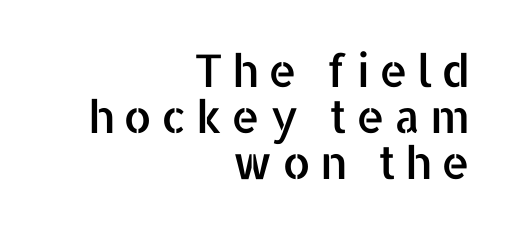
{"serif": "no", "italic": "no", "width": "normal", "stroke_contrast": "low", "x_height": "medium", "monospaced": "no", "underline": "no", "align": "right", "line_spacing": "tight", "line_spacing_ratio": 1.02, "letter_spacing": "wide", "letter_spacing_em": 0.2, "glyph_px": 45}
